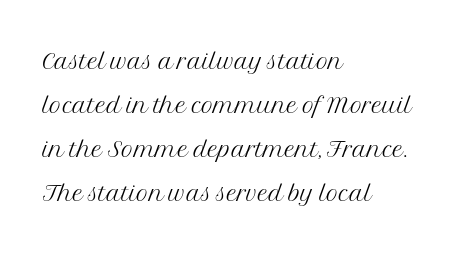
This sample has the flowing, uneven cadence of proportional lettering. Decoration check: the copy has no underline. A light-to-regular cut is what we see here. Which margin do the lines hug? The left one — the right edge is uneven. Inter-character spacing is left at the font's built-in metrics.
